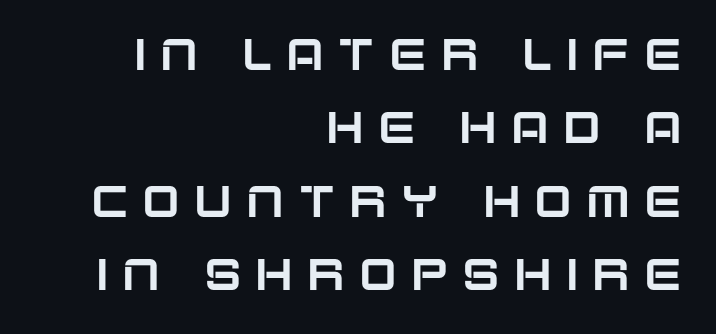
{"serif": "no", "italic": "no", "width": "normal", "stroke_contrast": "low", "x_height": "large", "monospaced": "no", "underline": "no", "align": "right", "line_spacing": "normal", "line_spacing_ratio": 1.63, "letter_spacing": "wide", "letter_spacing_em": 0.31, "glyph_px": 45}
